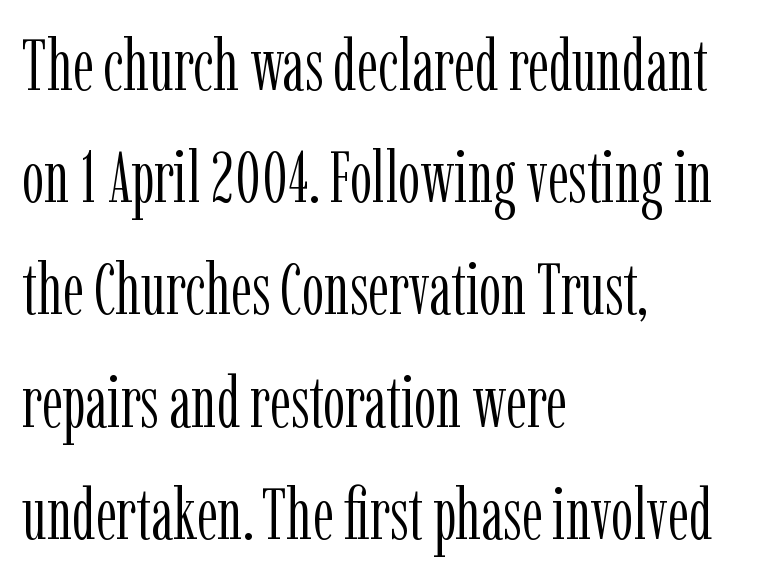
A normal amount of white space separates one row of letters from the next. The paragraph has a hard left edge and a soft right edge. Stems and bowls with no extra thickness — not bold. The specimen reads as upright at a glance.
